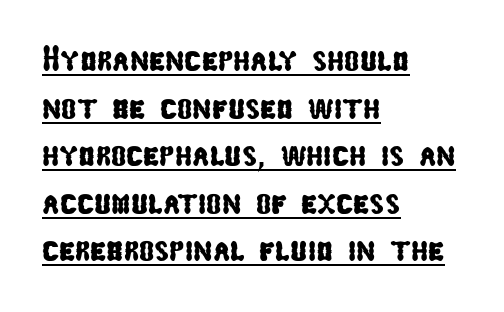
The image shows 36 px condensed sans-serif type; set left-aligned, normal line spacing (1.32x), normal letter spacing, underlined; low stroke contrast and a medium x-height.
